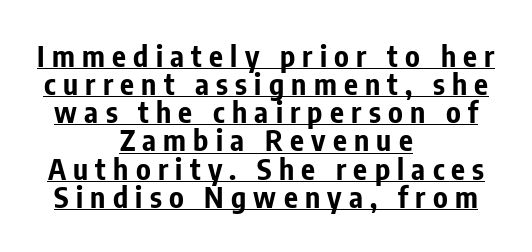
Q: Is the text bold? A: Yes.
Q: Is the text italic (slanted)? A: No, it is upright.
Q: Is the typeface a serif or a sans-serif typeface? A: Sans-serif.
Q: Is the text underlined? A: Yes.
Q: How is the paragraph aligned? A: Centered.
Q: Is the spacing between letters normal or unusually wide? A: Unusually wide.
Q: Is the spacing between lines tight, normal or loose? A: Tight.
Q: Width (condensed, normal, or wide)? A: Condensed.
Q: Stroke contrast? A: Low.
Q: x-height? A: Medium.
Q: Monospaced? A: No.
